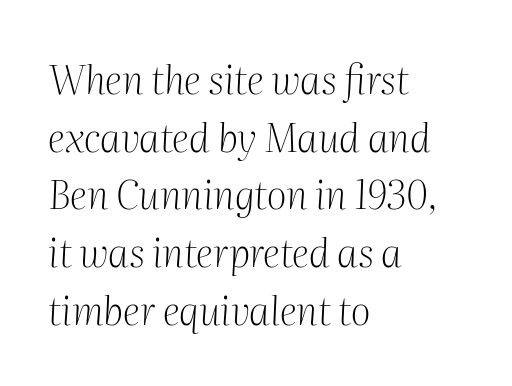
To sum up the face: it has serifs. Left-aligned paragraph, ragged on the right. The letters advance in unequal steps, a hallmark of proportional type. A typesetter would call this leading conventional body-copy spacing.
